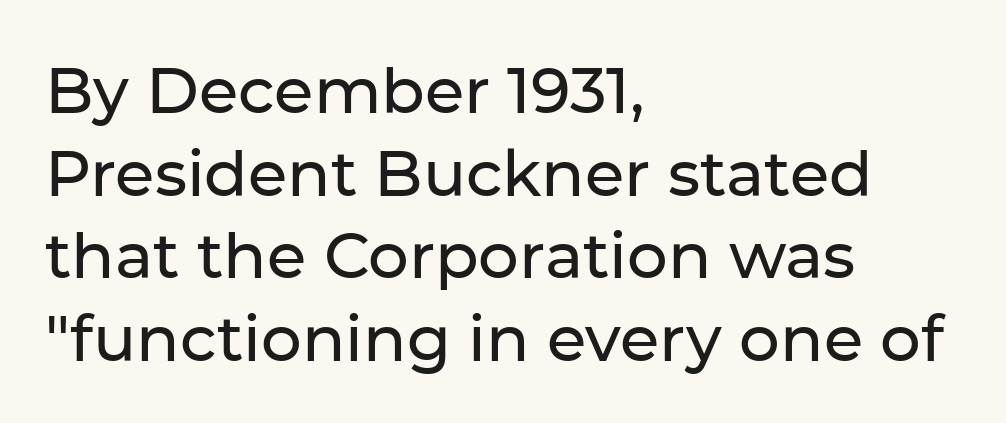
No feet cap the strokes, marking this as sans-serif type. In terms of letterspacing, this is plain default setting. Honestly, the row spacing looks completely unremarkable. Character widths vary here, with narrow letters taking less room than wide ones. Any mark beneath the type? The region is blank. All the whitespace from short lines collects on the right.
